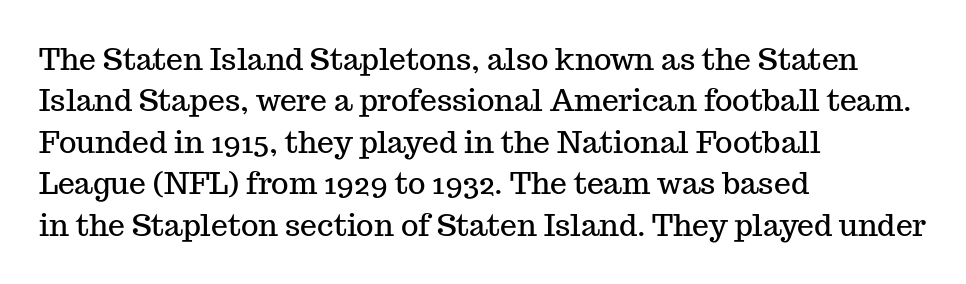
Q: Is the text italic (slanted)? A: No, it is upright.
Q: Is the typeface a serif or a sans-serif typeface? A: Serif.
Q: Is the text underlined? A: No.
Q: How is the paragraph aligned? A: Left-aligned.
Q: Is the spacing between letters normal or unusually wide? A: Normal.
Q: Is the spacing between lines tight, normal or loose? A: Normal.
Q: Width (condensed, normal, or wide)? A: Normal.
Q: Stroke contrast? A: Medium.
Q: x-height? A: Medium.
Q: Monospaced? A: No.
